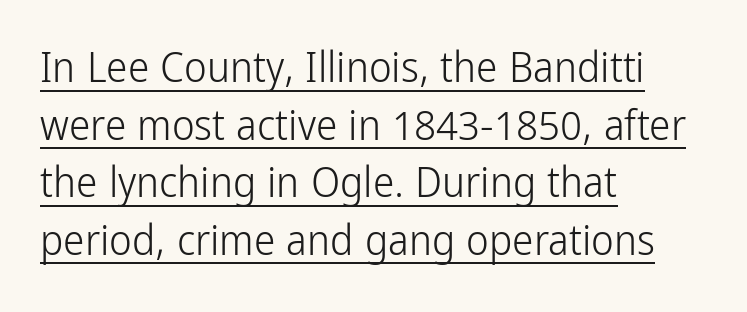
Q: Is the text bold? A: No.
Q: Is the text italic (slanted)? A: No, it is upright.
Q: Is the typeface a serif or a sans-serif typeface? A: Sans-serif.
Q: Is the text underlined? A: Yes.
Q: How is the paragraph aligned? A: Left-aligned.
Q: Is the spacing between letters normal or unusually wide? A: Normal.
Q: Is the spacing between lines tight, normal or loose? A: Normal.
Q: Width (condensed, normal, or wide)? A: Condensed.
Q: Stroke contrast? A: Low.
Q: x-height? A: Medium.
Q: Monospaced? A: No.
